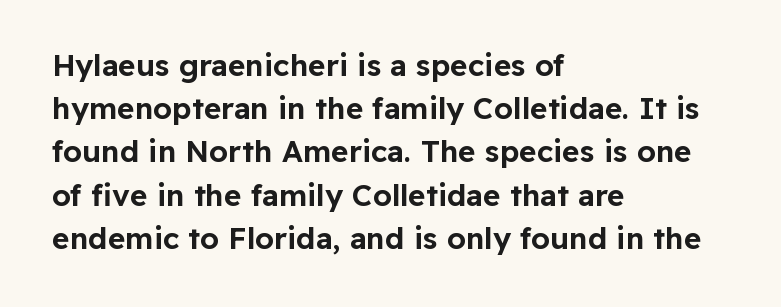
The image shows 30 px sans-serif type, upright; set left-aligned, normal line spacing (1.44x), normal letter spacing, not underlined; low stroke contrast and a medium x-height.
